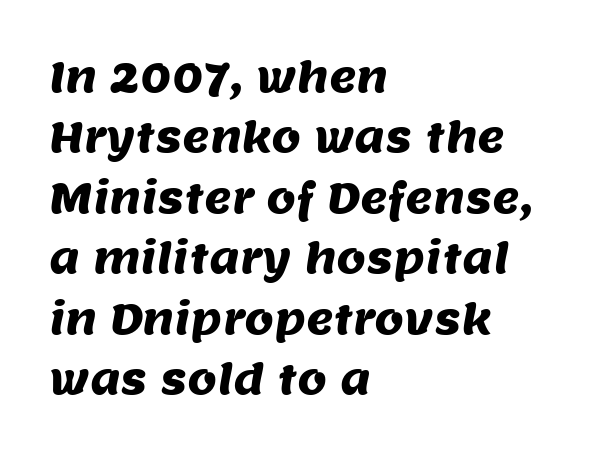
{"serif": "no", "width": "normal", "stroke_contrast": "medium", "x_height": "large", "monospaced": "no", "underline": "no", "align": "left", "line_spacing": "normal", "line_spacing_ratio": 1.44, "letter_spacing": "normal", "letter_spacing_em": 0.0, "glyph_px": 42}
